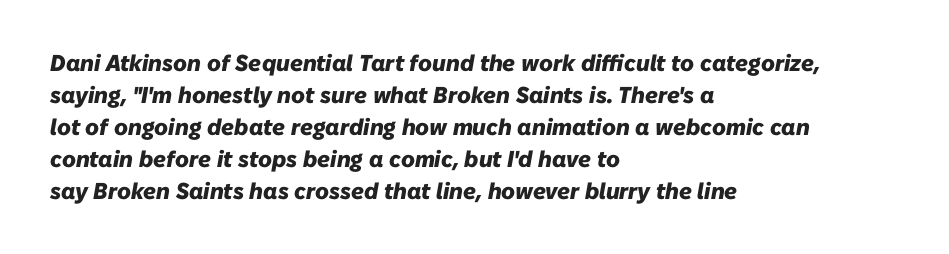
These lines keep a tight, regular rhythm from letter to letter. Descenders hang freely into open space. How would I describe the line gaps? Plain and ordinary. Is the block centered? No — it sits flush against the left margin. Every character sits at an angle, as italics do.
